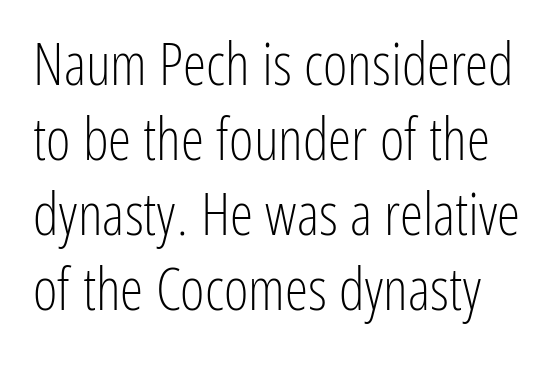
The lettering holds an erect, upright posture throughout. Letter spacing: default. Honestly, the row spacing looks completely unremarkable. The space beneath each line is pristine and unruled.
